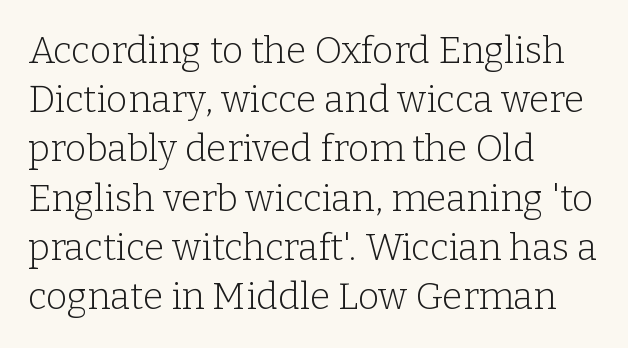
The image shows 37 px light serif type, upright; set left-aligned, normal line spacing (1.33x), normal letter spacing, not underlined; low stroke contrast and a medium x-height.
